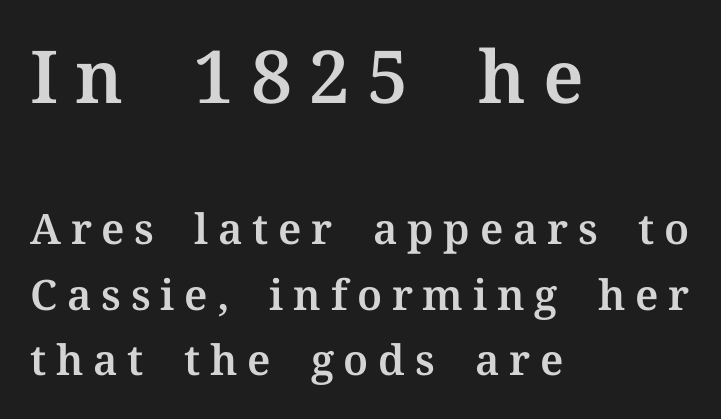
{"serif": "yes", "italic": "no", "width": "normal", "stroke_contrast": "medium", "x_height": "medium", "monospaced": "no", "underline": "no", "align": "left", "line_spacing": "normal", "line_spacing_ratio": 1.56, "letter_spacing": "wide", "letter_spacing_em": 0.23, "larger_block": "first", "size_ratio": 1.74, "glyph_px": 73}
